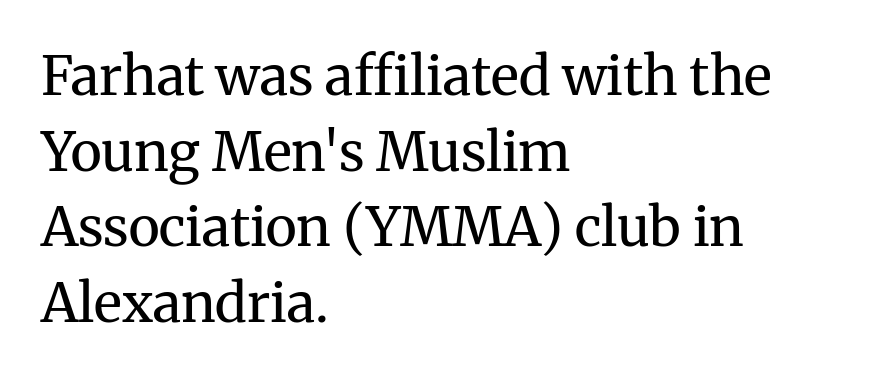
Q: Is the text bold? A: No.
Q: Is the text italic (slanted)? A: No, it is upright.
Q: Is the typeface a serif or a sans-serif typeface? A: Serif.
Q: Is the text underlined? A: No.
Q: How is the paragraph aligned? A: Left-aligned.
Q: Is the spacing between letters normal or unusually wide? A: Normal.
Q: Is the spacing between lines tight, normal or loose? A: Normal.
Q: Width (condensed, normal, or wide)? A: Normal.
Q: Stroke contrast? A: Medium.
Q: x-height? A: Medium.
Q: Monospaced? A: No.
